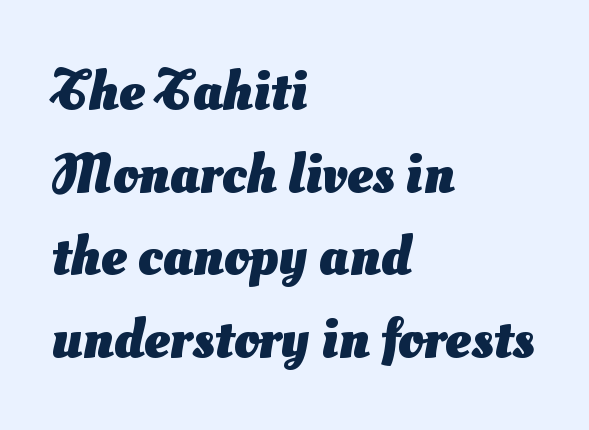
Q: Is the text bold? A: Yes.
Q: Is the typeface a serif or a sans-serif typeface? A: Sans-serif.
Q: Is the text underlined? A: No.
Q: How is the paragraph aligned? A: Left-aligned.
Q: Is the spacing between letters normal or unusually wide? A: Normal.
Q: Is the spacing between lines tight, normal or loose? A: Normal.
Q: Width (condensed, normal, or wide)? A: Normal.
Q: Stroke contrast? A: Medium.
Q: x-height? A: Small.
Q: Monospaced? A: No.
